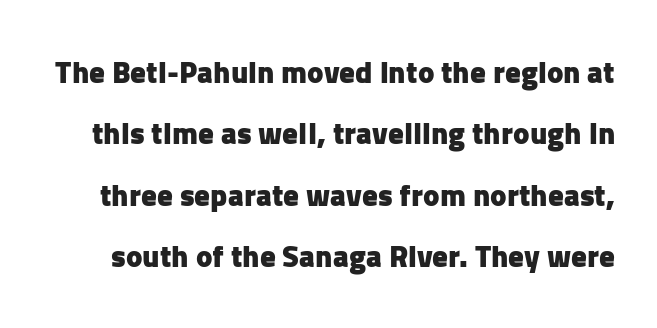
The image shows 31 px heavy sans-serif type, upright; set loose line spacing (1.98x), normal letter spacing, not underlined; low stroke contrast and a medium x-height.
